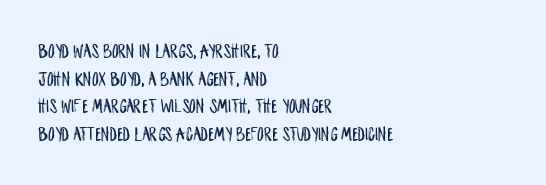
Q: Is the text italic (slanted)? A: No, it is upright.
Q: Is the text underlined? A: No.
Q: How is the paragraph aligned? A: Left-aligned.
Q: Is the spacing between letters normal or unusually wide? A: Normal.
Q: Is the spacing between lines tight, normal or loose? A: Normal.
